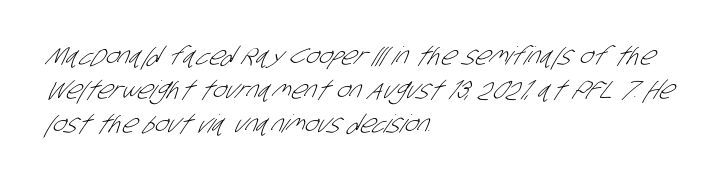
Q: Is the text bold? A: No.
Q: Is the text underlined? A: No.
Q: How is the paragraph aligned? A: Left-aligned.
Q: Is the spacing between letters normal or unusually wide? A: Normal.
Q: Is the spacing between lines tight, normal or loose? A: Normal.
